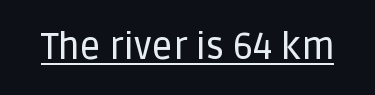
The image shows 36 px sans-serif type, upright; set normal letter spacing, underlined; low stroke contrast and a large x-height.
